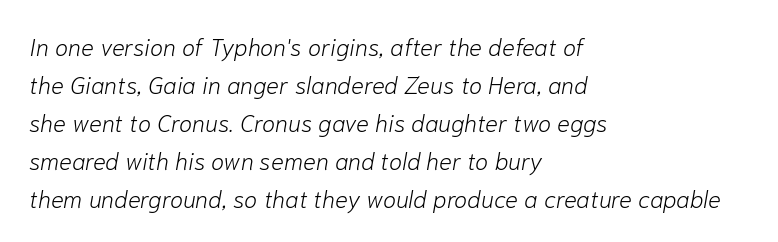
The image shows 24 px text type, italic (leaning right); set left-aligned, normal line spacing (1.58x), normal letter spacing, not underlined.
